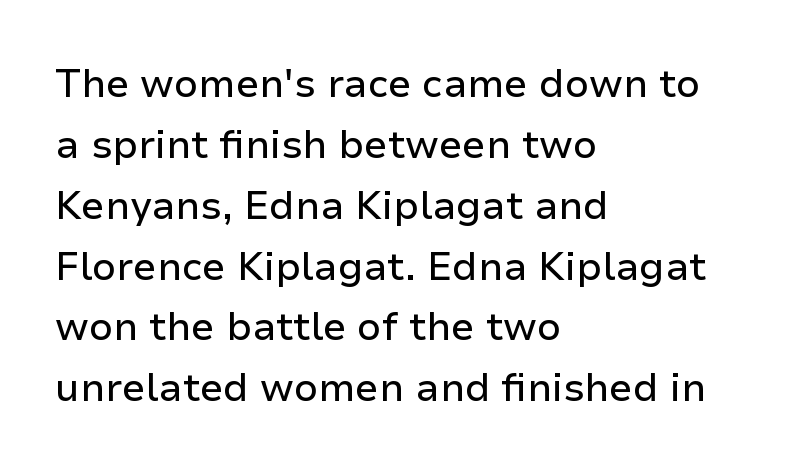
Are there feet on the stems? There aren't — it's a sans. The face used here is proportionally spaced, like ordinary book or web type. The tracking reads as untouched default to a designer's eye. A typesetter would mark this as roman, not italic.
